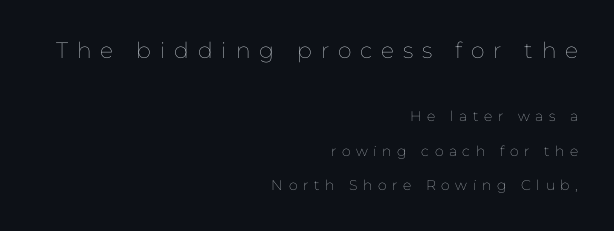
Q: Is the text bold? A: No.
Q: Is the text italic (slanted)? A: No, it is upright.
Q: Is the text underlined? A: No.
Q: How is the paragraph aligned? A: Right-aligned.
Q: Is the spacing between letters normal or unusually wide? A: Unusually wide.
Q: Is the spacing between lines tight, normal or loose? A: Loose.
Q: Which block of text is set in a larger size, the first (top) or the second (bottom)? A: The first (top) one.
